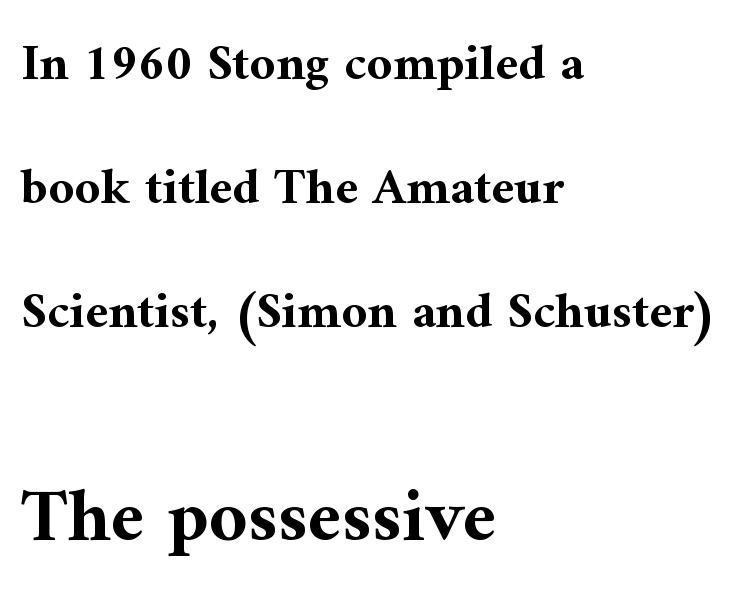
Q: Is the text bold? A: Yes.
Q: Is the text italic (slanted)? A: No, it is upright.
Q: Is the typeface a serif or a sans-serif typeface? A: Serif.
Q: Is the text underlined? A: No.
Q: How is the paragraph aligned? A: Left-aligned.
Q: Is the spacing between letters normal or unusually wide? A: Normal.
Q: Is the spacing between lines tight, normal or loose? A: Loose.
Q: Which block of text is set in a larger size, the first (top) or the second (bottom)? A: The second (bottom) one.
Q: Width (condensed, normal, or wide)? A: Normal.
Q: Stroke contrast? A: Medium.
Q: x-height? A: Medium.
Q: Monospaced? A: No.
